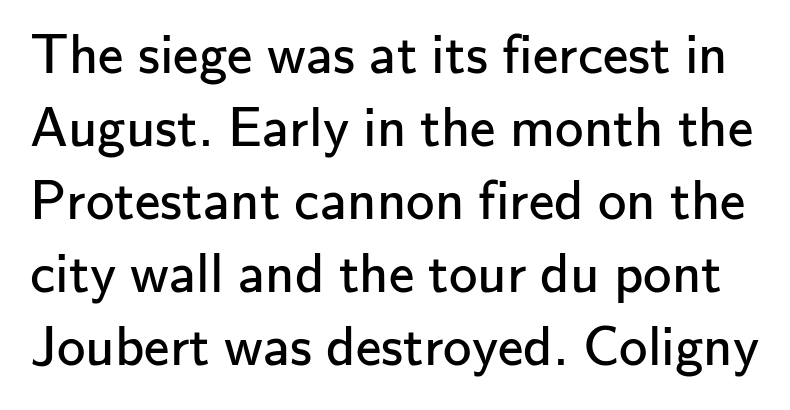
The image shows 57 px regular-weight sans-serif type, upright; set normal line spacing (1.28x), normal letter spacing, not underlined; low stroke contrast and a small x-height.
